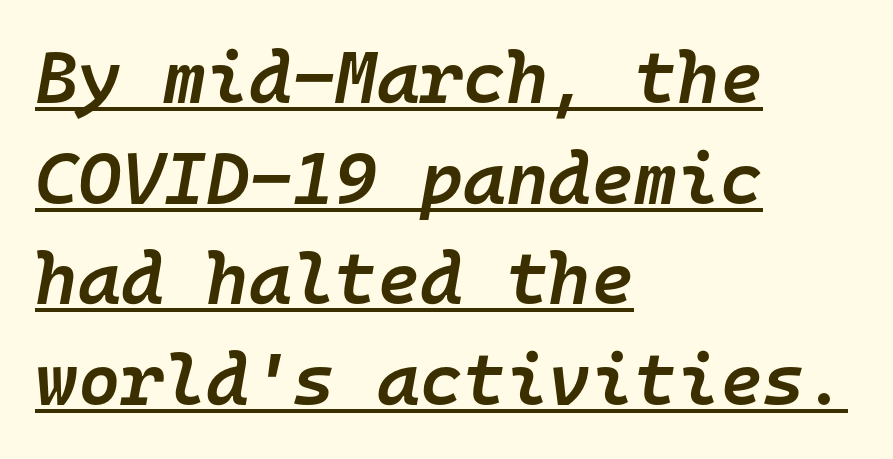
Q: Is the text bold? A: Semi-bold.
Q: Is the text italic (slanted)? A: Yes, it leans right by about 10 degrees.
Q: Is the text underlined? A: Yes.
Q: How is the paragraph aligned? A: Left-aligned.
Q: Is the spacing between letters normal or unusually wide? A: Normal.
Q: Is the spacing between lines tight, normal or loose? A: Normal.
Q: Width (condensed, normal, or wide)? A: Normal.
Q: Stroke contrast? A: Low.
Q: x-height? A: Medium.
Q: Monospaced? A: Yes.
